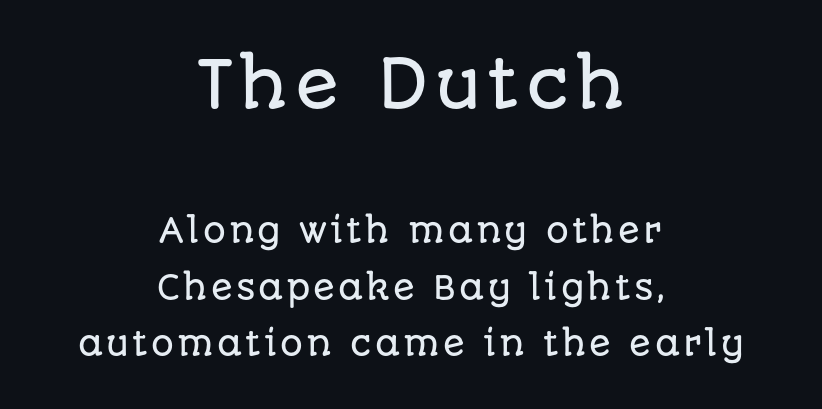
{"serif": "no", "italic": "no", "width": "normal", "stroke_contrast": "low", "x_height": "large", "monospaced": "no", "underline": "no", "align": "center", "line_spacing_ratio": 1.76, "larger_block": "first", "size_ratio": 2.03, "glyph_px": 65}
